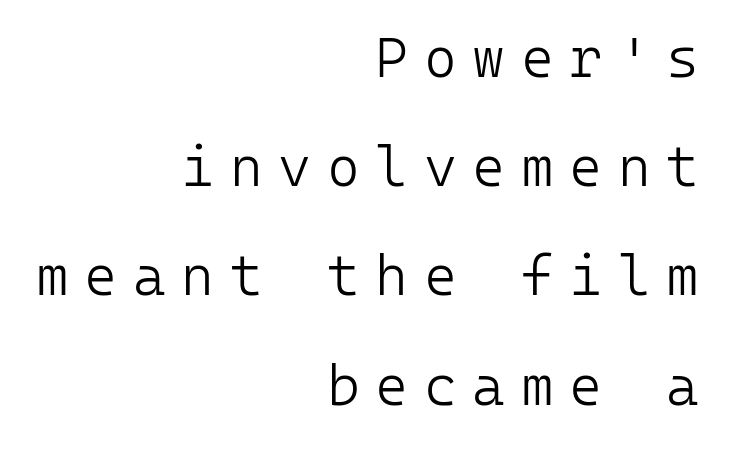
Tracking value appears strongly positive — letters spread wide. This sample uses an upright cut, with every glyph sitting square on the baseline. A light-to-regular cut is what we see here. Spacing verdict: monospaced, one width for all characters.
